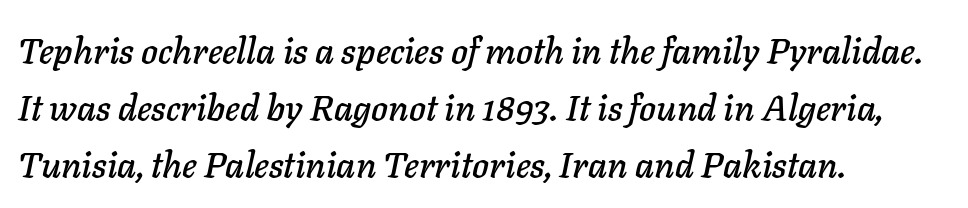
Nobody touched the tracking dial on this one. The face used here has a pronounced slope to its letters. The space directly below the letters is spotless. The rendering uses natural spacing where letterforms have individual widths.
